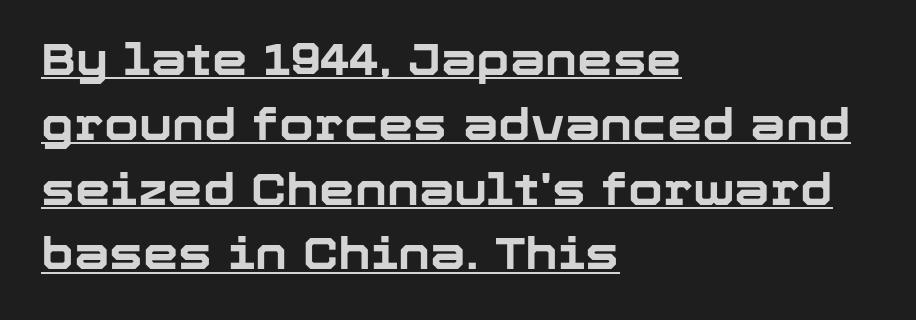
{"serif": "no", "italic": "no", "bold": "yes", "weight": "bold", "width": "normal", "stroke_contrast": "low", "x_height": "medium", "monospaced": "no", "underline": "yes", "align": "left", "line_spacing": "normal", "line_spacing_ratio": 1.44, "letter_spacing": "normal", "letter_spacing_em": 0.0, "glyph_px": 45}
